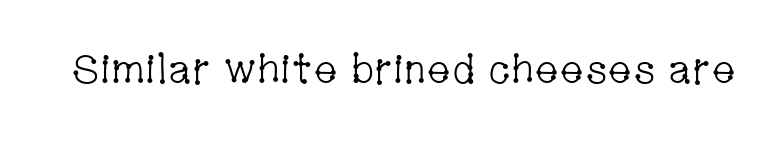
{"serif": "yes", "italic": "no", "bold": "no", "weight": "light", "width": "condensed", "stroke_contrast": "low", "x_height": "medium", "monospaced": "no", "underline": "no", "letter_spacing": "normal", "letter_spacing_em": 0.0, "glyph_px": 41}
